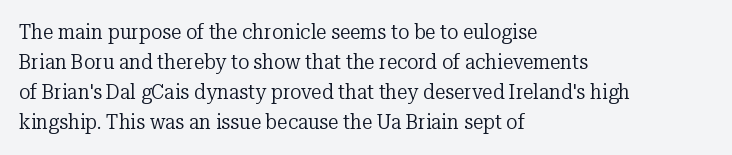
{"italic": "no", "bold": "no", "underline": "no", "align": "left", "line_spacing": "normal", "line_spacing_ratio": 1.43, "letter_spacing": "normal", "letter_spacing_em": 0.0, "glyph_px": 21}
